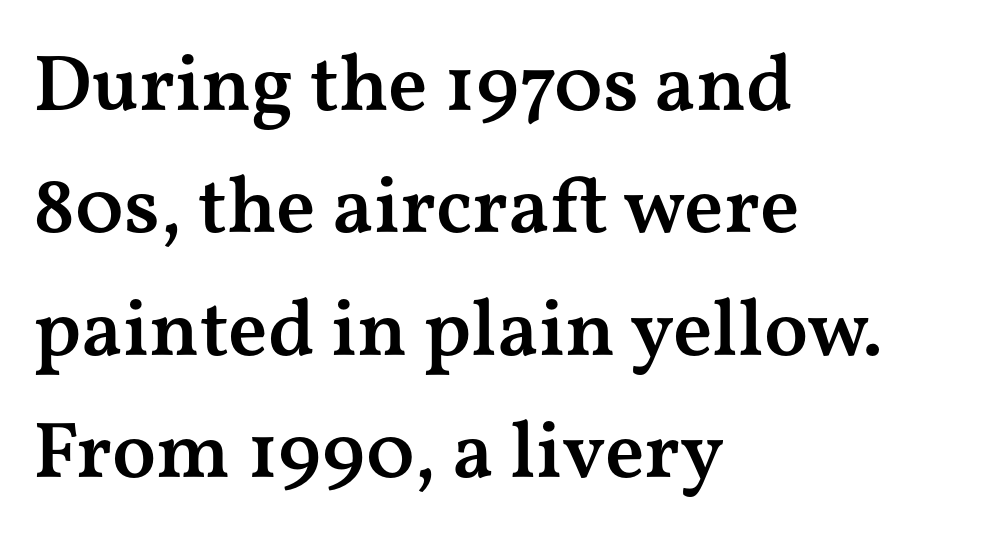
{"serif": "yes", "italic": "no", "bold": "semi", "weight": "semibold", "width": "wide", "stroke_contrast": "medium", "x_height": "medium", "monospaced": "no", "underline": "no", "align": "left", "line_spacing": "normal", "line_spacing_ratio": 1.53, "letter_spacing": "normal", "letter_spacing_em": 0.0, "glyph_px": 80}
